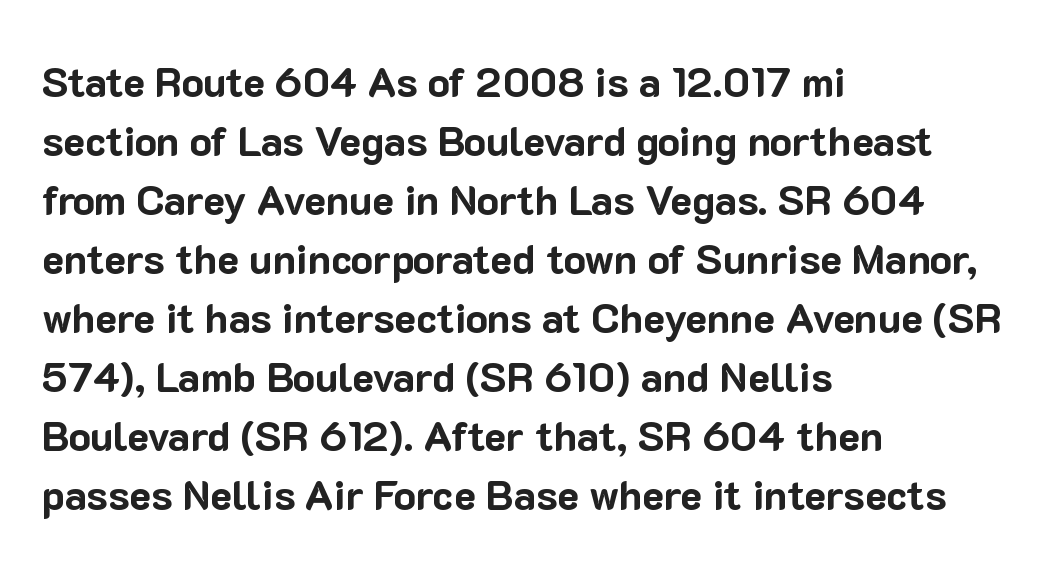
{"serif": "no", "italic": "no", "bold": "yes", "weight": "bold", "width": "normal", "stroke_contrast": "low", "x_height": "medium", "monospaced": "no", "underline": "no", "align": "left", "line_spacing": "normal", "line_spacing_ratio": 1.44, "letter_spacing": "normal", "letter_spacing_em": 0.0, "glyph_px": 41}
